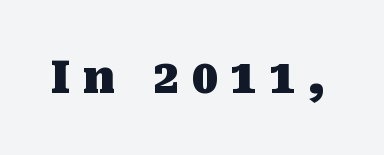
{"serif": "yes", "italic": "no", "bold": "yes", "weight": "heavy", "width": "normal", "stroke_contrast": "medium", "x_height": "medium", "monospaced": "no", "underline": "no", "letter_spacing": "wide", "letter_spacing_em": 0.29, "glyph_px": 45}
